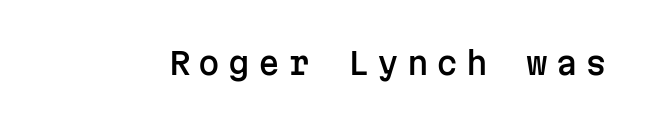
{"serif": "no", "italic": "no", "width": "normal", "stroke_contrast": "low", "x_height": "medium", "monospaced": "yes", "underline": "no", "letter_spacing": "wide", "letter_spacing_em": 0.26, "glyph_px": 31}
